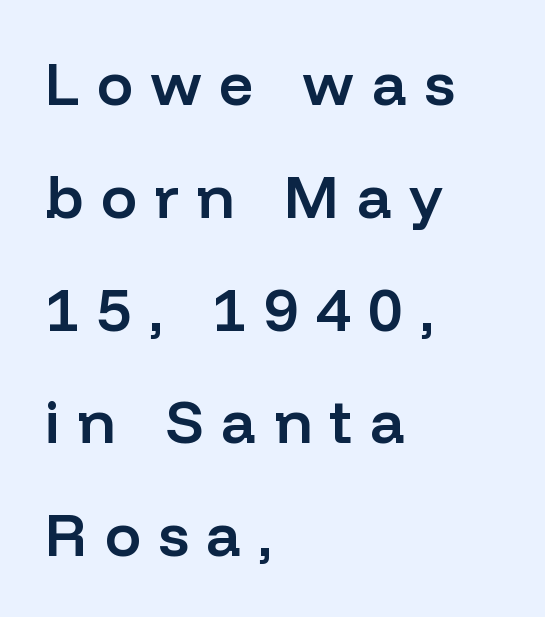
Each letter's strokes conclude bluntly, with no projecting serifs. Nobody drew a line under any word here. Vertical strokes here are truly vertical. This is the in-between weight designers call semibold or demi. Each line starts at the same left margin while the right side varies.
